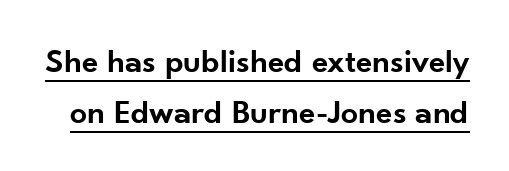
Q: Is the text bold? A: Semi-bold.
Q: Is the text italic (slanted)? A: No, it is upright.
Q: Is the typeface a serif or a sans-serif typeface? A: Sans-serif.
Q: Is the text underlined? A: Yes.
Q: Is the spacing between letters normal or unusually wide? A: Normal.
Q: Is the spacing between lines tight, normal or loose? A: Normal.
Q: Width (condensed, normal, or wide)? A: Normal.
Q: Stroke contrast? A: Low.
Q: x-height? A: Small.
Q: Monospaced? A: No.
